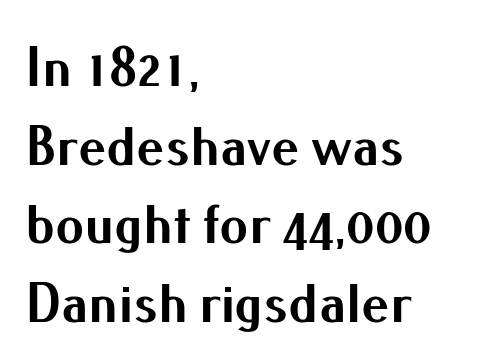
The image shows 57 px bold sans-serif type, upright; set left-aligned, normal line spacing (1.38x), normal letter spacing, not underlined; medium stroke contrast and a small x-height.
